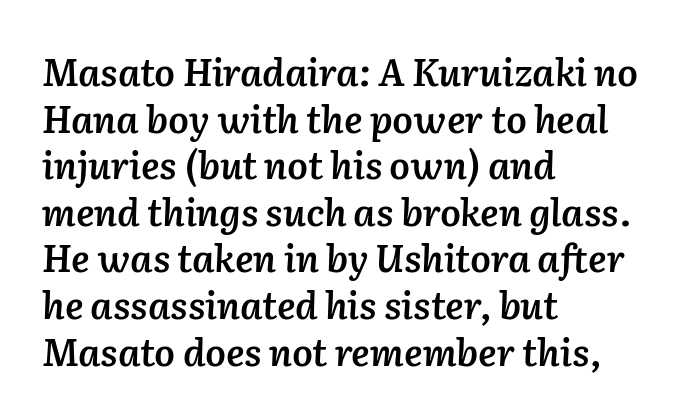
The image shows 37 px semibold type, italic (leaning right); set left-aligned, normal line spacing (1.26x), normal letter spacing, not underlined; low stroke contrast and a medium x-height.
